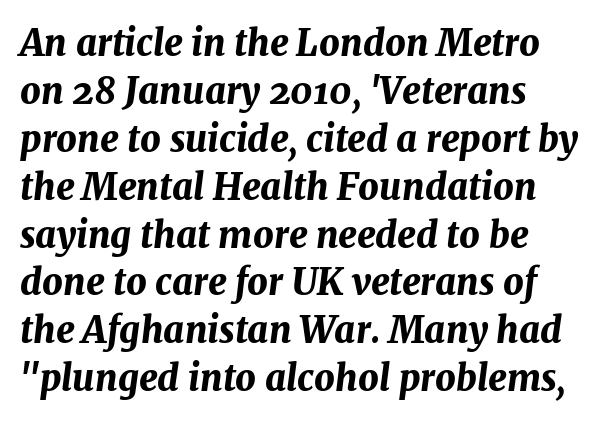
{"italic": "yes", "lean": "right", "slant_degrees": 7, "bold": "yes", "weight": "bold", "width": "normal", "stroke_contrast": "medium", "x_height": "medium", "monospaced": "no", "underline": "no", "line_spacing": "normal", "line_spacing_ratio": 1.33, "letter_spacing": "normal", "letter_spacing_em": 0.0, "glyph_px": 36}
